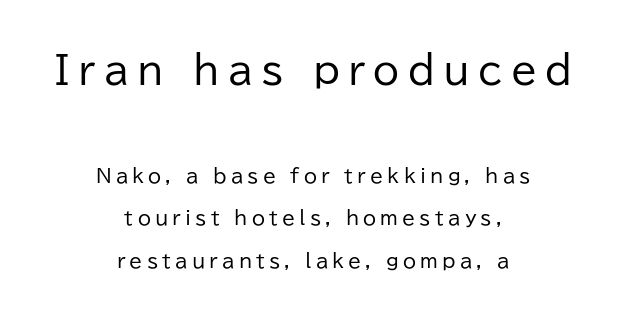
{"serif": "no", "italic": "no", "bold": "no", "weight": "regular", "width": "normal", "stroke_contrast": "low", "x_height": "medium", "monospaced": "no", "underline": "no", "align": "center", "line_spacing": "loose", "line_spacing_ratio": 2.24, "letter_spacing": "wide", "letter_spacing_em": 0.22, "larger_block": "first", "size_ratio": 2.0, "glyph_px": 38}
